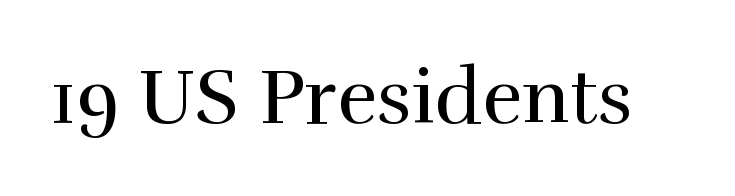
The image shows 77 px regular-weight serif type, upright; set normal letter spacing, not underlined; high stroke contrast and a medium x-height.
